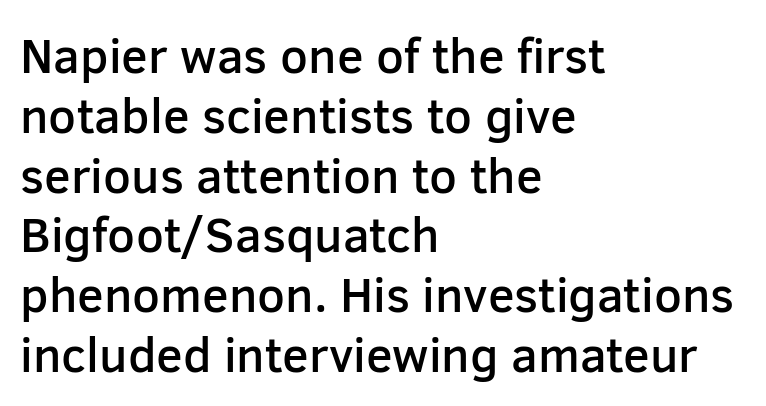
{"serif": "no", "italic": "no", "bold": "semi", "weight": "semibold", "width": "normal", "stroke_contrast": "low", "x_height": "medium", "monospaced": "no", "underline": "no", "align": "left", "line_spacing_ratio": 1.22, "letter_spacing": "normal", "letter_spacing_em": 0.0, "glyph_px": 49}
